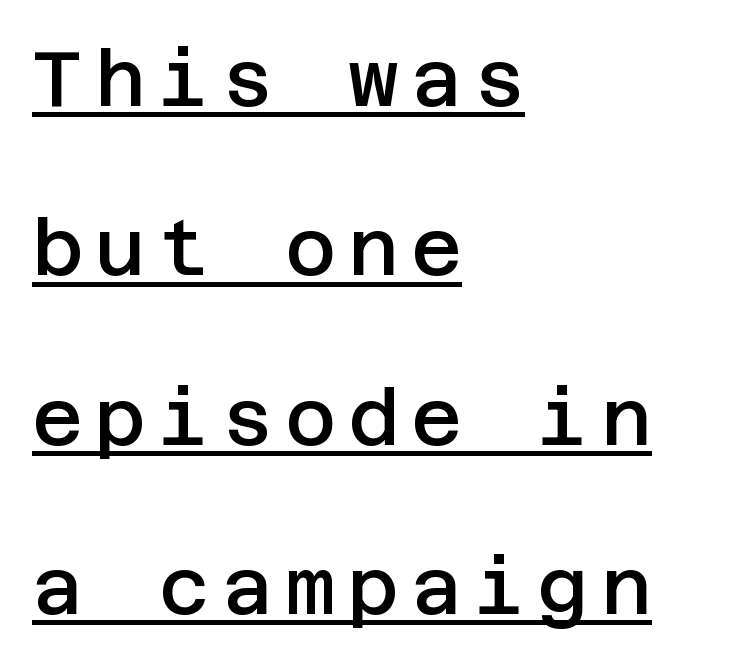
Vertical spacing — loose. This is the regular roman posture of the typeface. Does a line run under the words? Yes, clearly. These lines are composed in type without serifs. Each line starts at the same left margin while the right side varies. Look at the stroke-to-counter ratio: somewhat heavy, a semibold.
